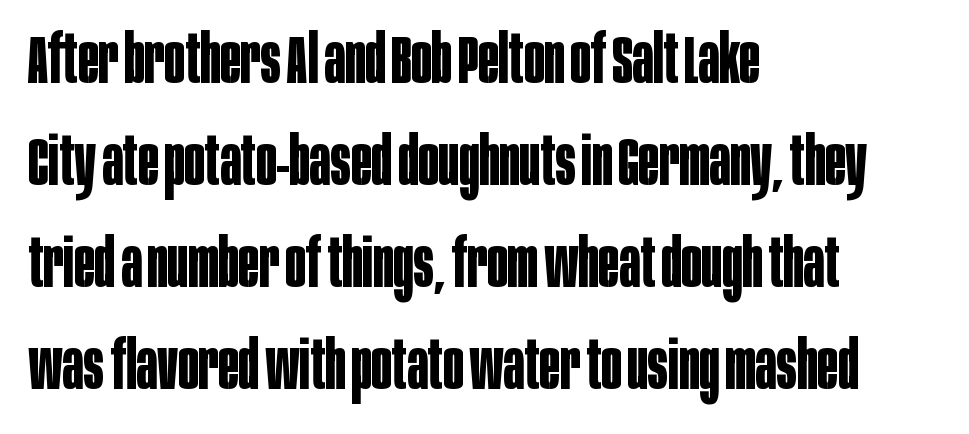
Q: Is the text bold? A: Yes.
Q: Is the text italic (slanted)? A: No, it is upright.
Q: Is the typeface a serif or a sans-serif typeface? A: Sans-serif.
Q: Is the text underlined? A: No.
Q: How is the paragraph aligned? A: Left-aligned.
Q: Is the spacing between letters normal or unusually wide? A: Normal.
Q: Is the spacing between lines tight, normal or loose? A: Normal.
Q: Width (condensed, normal, or wide)? A: Condensed.
Q: Stroke contrast? A: Low.
Q: x-height? A: Large.
Q: Monospaced? A: No.
